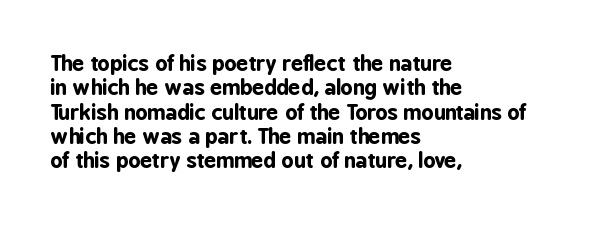
{"italic": "no", "bold": "yes", "underline": "no", "align": "left", "line_spacing_ratio": 1.16, "letter_spacing": "normal", "letter_spacing_em": 0.0, "glyph_px": 21}
